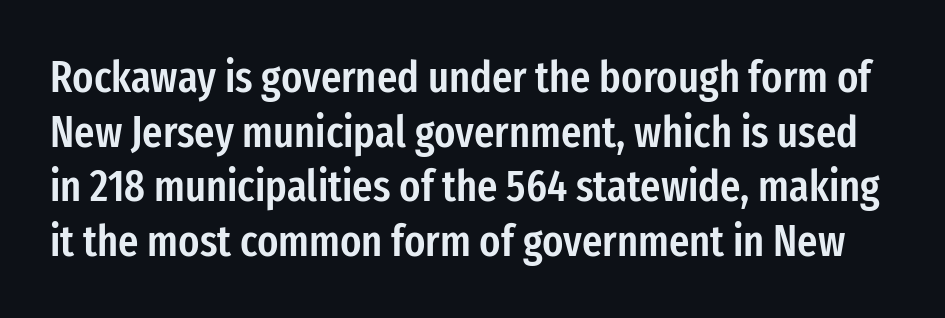
{"serif": "no", "italic": "no", "bold": "semi", "weight": "semibold", "width": "condensed", "stroke_contrast": "low", "x_height": "medium", "monospaced": "no", "underline": "no", "line_spacing_ratio": 1.24, "letter_spacing": "normal", "letter_spacing_em": 0.0, "glyph_px": 44}
